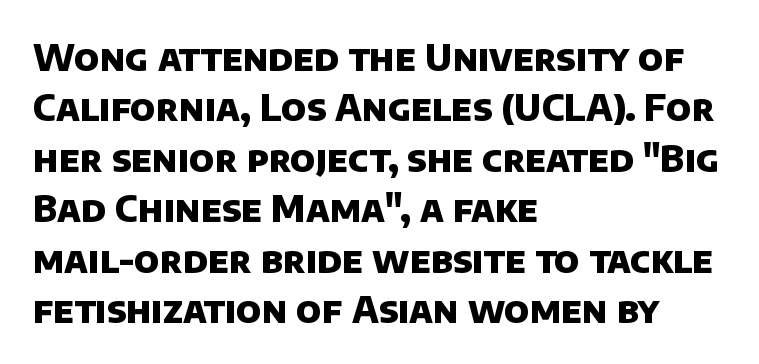
The image shows 36 px heavy sans-serif type; set left-aligned, normal line spacing (1.4x), normal letter spacing, not underlined; low stroke contrast and a large x-height.
